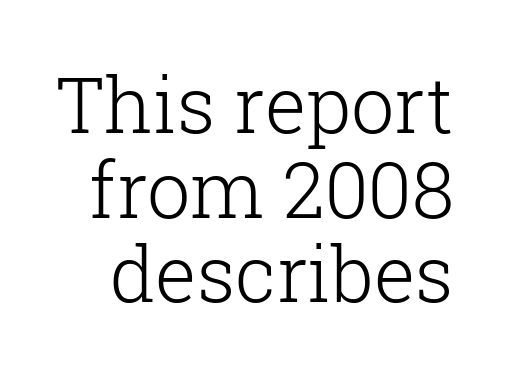
The cut favours lightness, reaching ordinary text weight at its darkest. No extra tracking has been applied to these lines. The lettering holds an erect, upright posture throughout. Anything drawn beneath the words? Only blank space. Horizontal bands of white between lines are thin slivers. A typesetter would call this proportional, since set widths differ per character.
